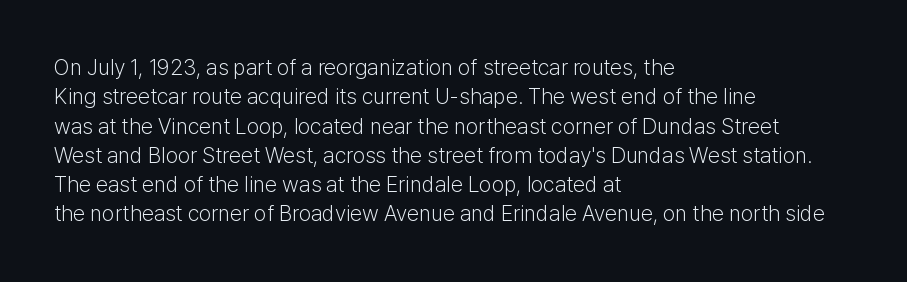
Caption: face not bold, strokes unweighted. Whoever set this chose a conventional vertical rhythm. This sample uses plain, unmodified letter spacing. The lettering stays uniformly vertical, giving the passage a roman look. Rule under the text: the space is simply empty.
